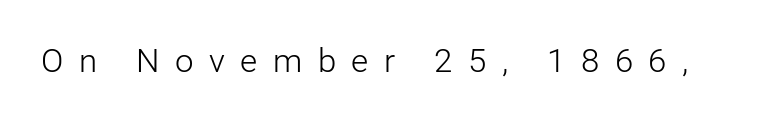
The image shows 33 px light sans-serif type, upright; set unusually wide letter spacing (+0.47 em), not underlined; low stroke contrast and a medium x-height.
